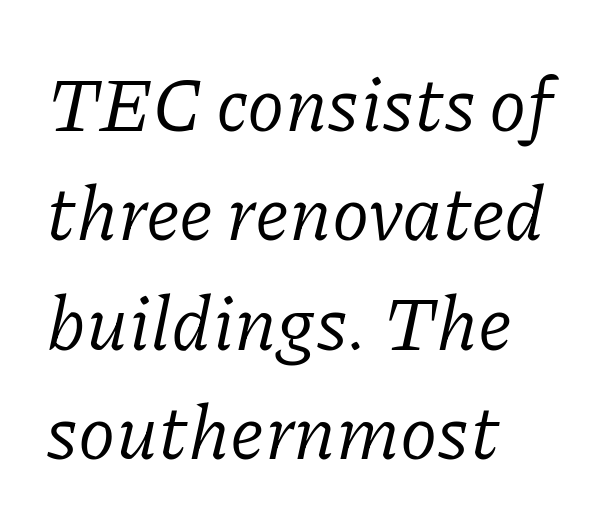
This sample keeps an unexceptional amount of space between lines. Do the characters align in a grid? No, the font is proportional. These lines were composed using italics. Between one letter and the next there's only the usual sliver of space. Typeset ragged right — the left edge is the straight one.
